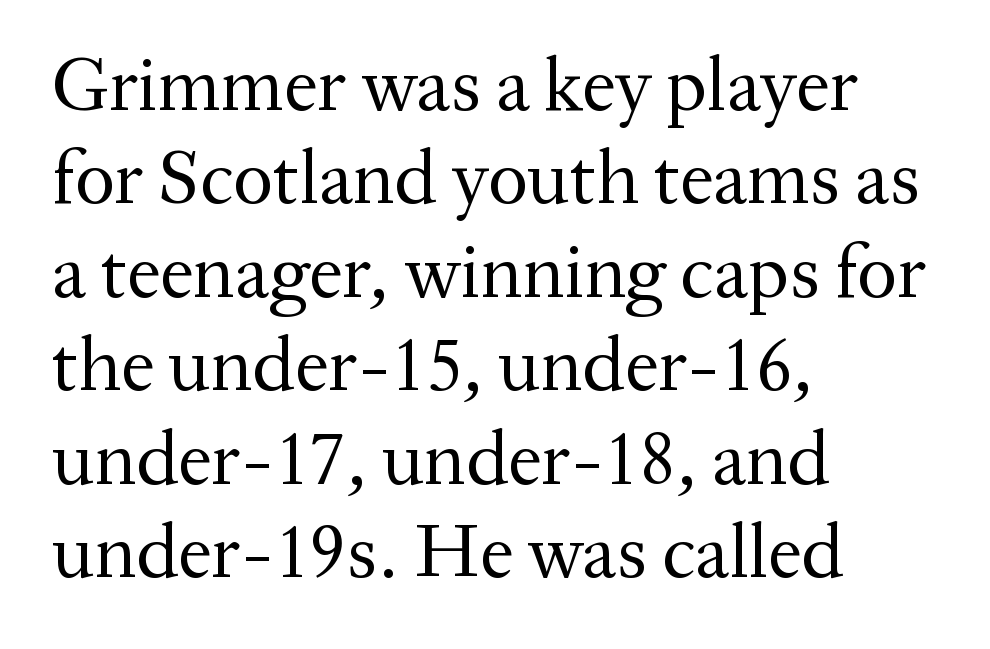
{"serif": "yes", "italic": "no", "bold": "no", "weight": "regular", "width": "normal", "stroke_contrast": "medium", "x_height": "medium", "monospaced": "no", "underline": "no", "align": "left", "line_spacing_ratio": 1.23, "letter_spacing": "normal", "letter_spacing_em": 0.0, "glyph_px": 76}
